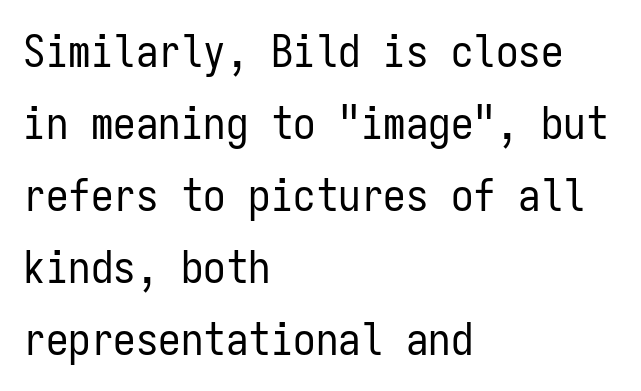
{"serif": "no", "italic": "no", "bold": "no", "weight": "regular", "width": "condensed", "stroke_contrast": "low", "x_height": "medium", "monospaced": "yes", "underline": "no", "align": "left", "line_spacing": "normal", "line_spacing_ratio": 1.6, "letter_spacing": "normal", "letter_spacing_em": 0.0, "glyph_px": 45}
